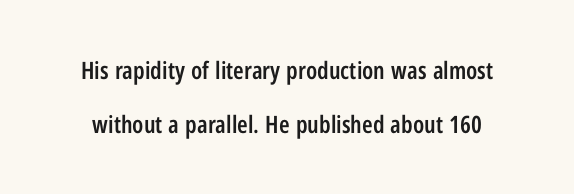
{"italic": "no", "bold": "semi", "underline": "no", "line_spacing": "loose", "line_spacing_ratio": 2.23, "letter_spacing": "normal", "letter_spacing_em": 0.0, "glyph_px": 24}
